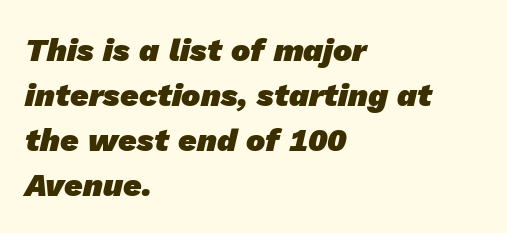
{"serif": "no", "bold": "yes", "weight": "heavy", "width": "normal", "stroke_contrast": "low", "x_height": "medium", "monospaced": "no", "underline": "no", "align": "left", "line_spacing": "normal", "line_spacing_ratio": 1.41, "letter_spacing": "normal", "letter_spacing_em": 0.0, "glyph_px": 32}
